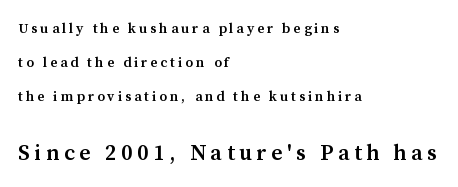
Heft: intermediate — a semibold. Type without underlining. Size contrast runs from small at the top to large at the bottom. Is the block centered? No — it sits flush against the left margin.
